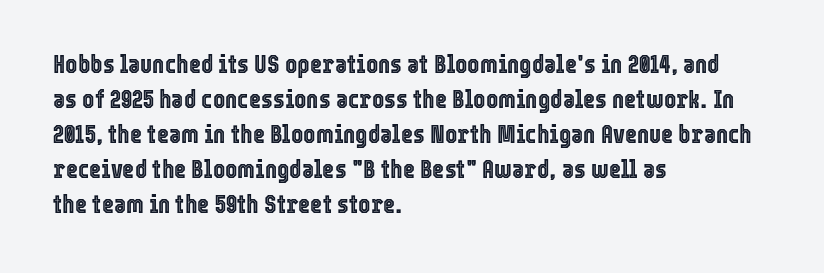
{"italic": "no", "underline": "no", "align": "left", "line_spacing": "normal", "line_spacing_ratio": 1.35, "letter_spacing": "normal", "letter_spacing_em": 0.0, "glyph_px": 26}
